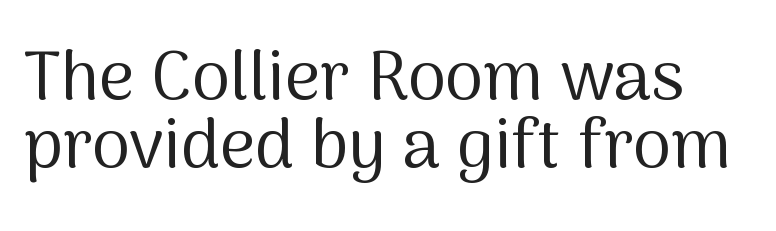
Q: Is the text bold? A: No.
Q: Is the text italic (slanted)? A: No, it is upright.
Q: Is the typeface a serif or a sans-serif typeface? A: Sans-serif.
Q: Is the text underlined? A: No.
Q: Is the spacing between letters normal or unusually wide? A: Normal.
Q: Is the spacing between lines tight, normal or loose? A: Tight.
Q: Width (condensed, normal, or wide)? A: Normal.
Q: Stroke contrast? A: Medium.
Q: x-height? A: Medium.
Q: Monospaced? A: No.
